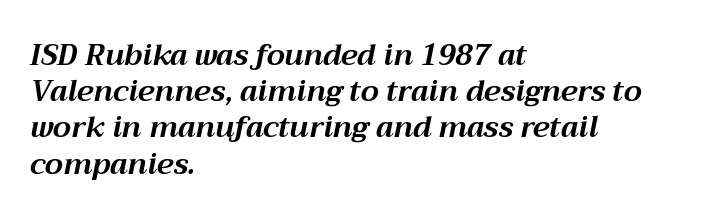
This sample has the flowing, uneven cadence of proportional lettering. Summary of vertical rhythm: regular, with standard interline spacing. The compositor pushed each line to the left boundary. The gaps between neighbouring characters are ordinary and unremarkable. A clean baseline with only descenders dipping below it. Emphasis-style slanted type is in use.
